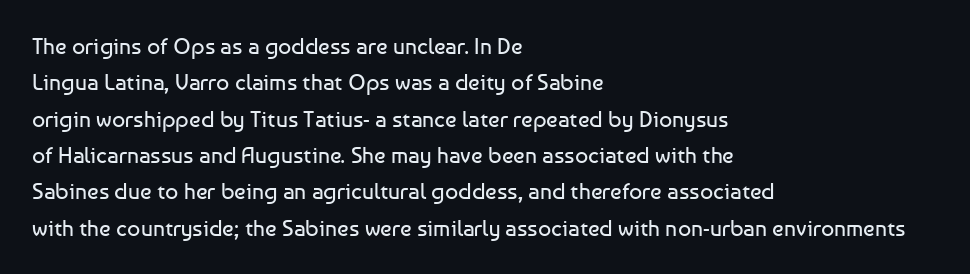
Q: Is the text bold? A: No.
Q: Is the text italic (slanted)? A: No, it is upright.
Q: Is the text underlined? A: No.
Q: How is the paragraph aligned? A: Left-aligned.
Q: Is the spacing between letters normal or unusually wide? A: Normal.
Q: Is the spacing between lines tight, normal or loose? A: Normal.
